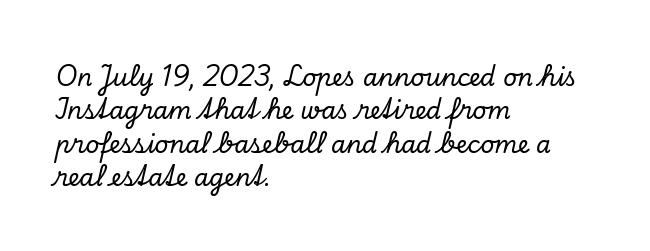
The image shows 24 px text type, italic (leaning right); set left-aligned, normal line spacing (1.39x), normal letter spacing, not underlined.
